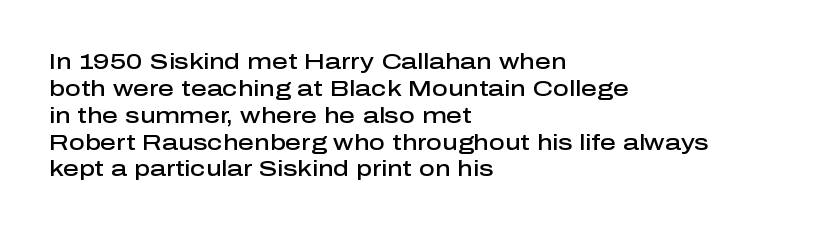
{"italic": "no", "bold": "semi", "underline": "no", "align": "left", "line_spacing_ratio": 1.22, "letter_spacing": "normal", "letter_spacing_em": 0.0, "glyph_px": 22}
